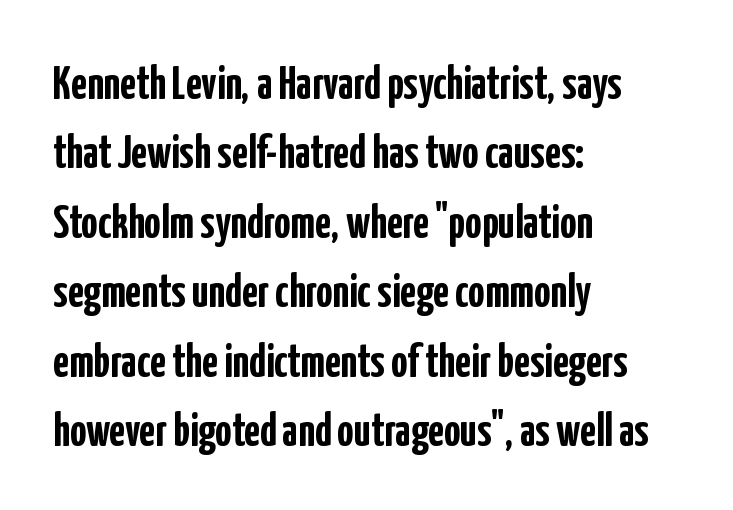
The axis of the letterforms is exactly vertical. Letters rest on an invisible, unmarked baseline. The rag falls on the right side of this text block. Look at the tracking — it's just the regular setting, nothing added. Is there much room between lines? A standard amount, neither cramped nor airy. These words are printed bold, with thick strokes throughout.
